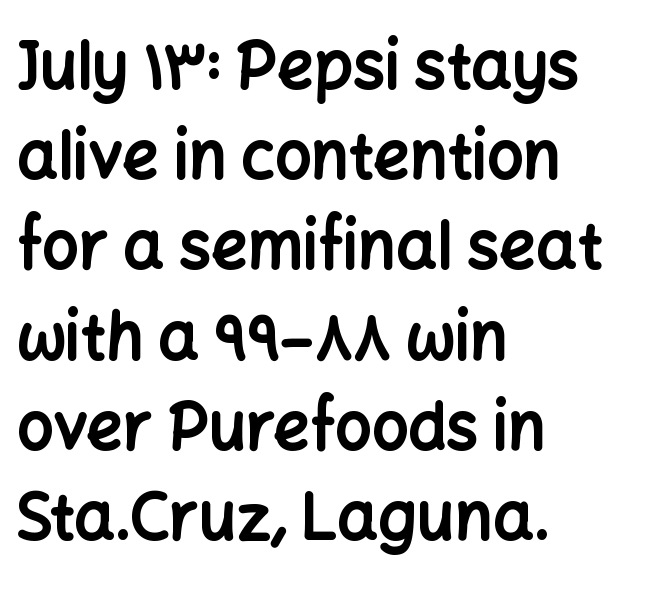
The image shows 64 px bold sans-serif type, upright; set left-aligned, normal line spacing (1.41x), normal letter spacing, not underlined; low stroke contrast and a medium x-height.
